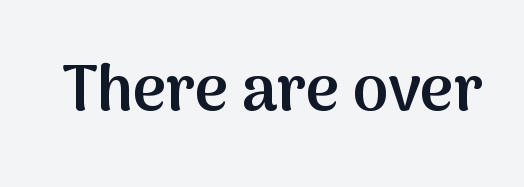
Q: Is the text bold? A: Semi-bold.
Q: Is the text italic (slanted)? A: No, it is upright.
Q: Is the typeface a serif or a sans-serif typeface? A: Sans-serif.
Q: Is the text underlined? A: No.
Q: Is the spacing between letters normal or unusually wide? A: Normal.
Q: Width (condensed, normal, or wide)? A: Normal.
Q: Stroke contrast? A: Medium.
Q: x-height? A: Medium.
Q: Monospaced? A: No.
